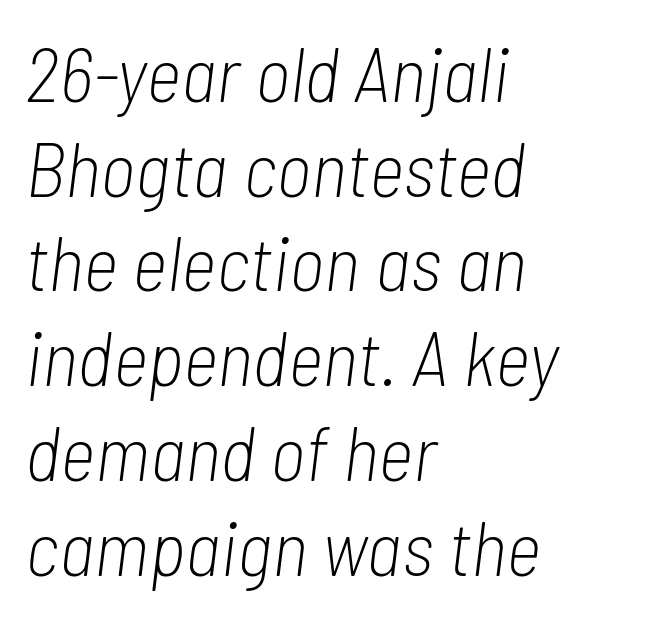
The image shows 77 px light, condensed type, italic (leaning right); set left-aligned, line spacing 1.23x, normal letter spacing, not underlined; low stroke contrast and a medium x-height.
